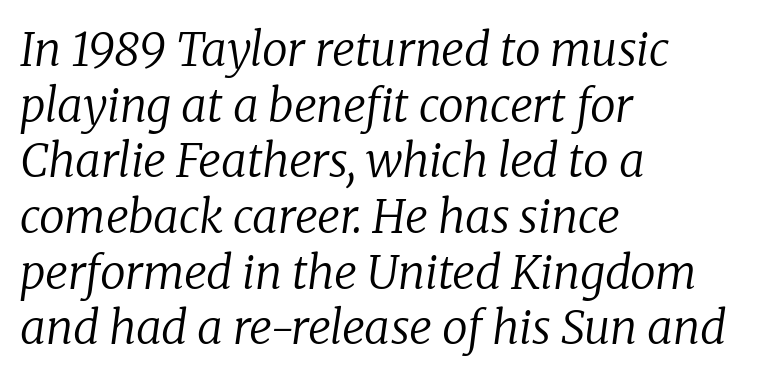
Yep, those are serifs on the letters. Observe the ordinary spacing: letters are neighbours, not strangers. Casual observation: everything's shoved over to the left. No chunkiness to these letters — they're not bold.
